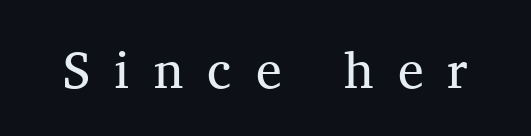
The image shows 52 px regular-weight serif type, upright; set unusually wide letter spacing (+0.46 em), not underlined; medium stroke contrast and a medium x-height.
